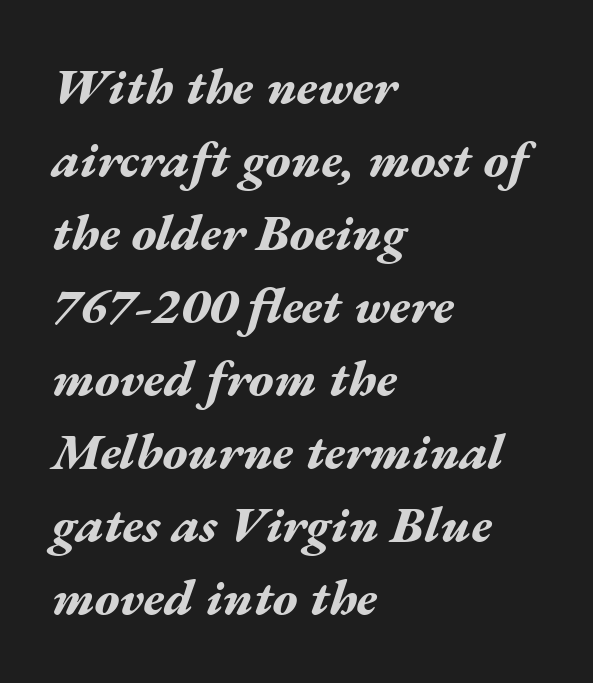
Q: Is the text bold? A: Yes.
Q: Is the text italic (slanted)? A: Yes, it leans right by about 17 degrees.
Q: Is the text underlined? A: No.
Q: How is the paragraph aligned? A: Left-aligned.
Q: Is the spacing between letters normal or unusually wide? A: Normal.
Q: Is the spacing between lines tight, normal or loose? A: Normal.
Q: Width (condensed, normal, or wide)? A: Wide.
Q: Stroke contrast? A: Medium.
Q: x-height? A: Medium.
Q: Monospaced? A: No.
